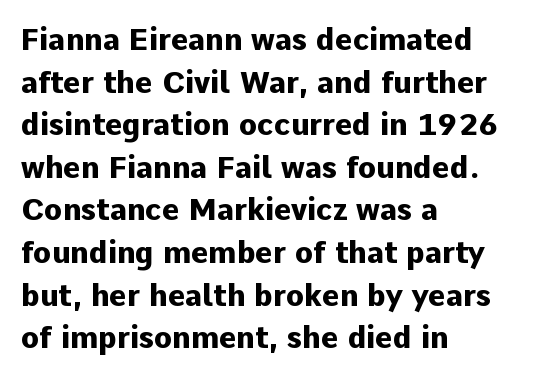
Q: Is the text bold? A: Yes.
Q: Is the text italic (slanted)? A: No, it is upright.
Q: Is the typeface a serif or a sans-serif typeface? A: Sans-serif.
Q: Is the text underlined? A: No.
Q: How is the paragraph aligned? A: Left-aligned.
Q: Is the spacing between letters normal or unusually wide? A: Normal.
Q: Is the spacing between lines tight, normal or loose? A: Normal.
Q: Width (condensed, normal, or wide)? A: Normal.
Q: Stroke contrast? A: Low.
Q: x-height? A: Medium.
Q: Monospaced? A: No.
